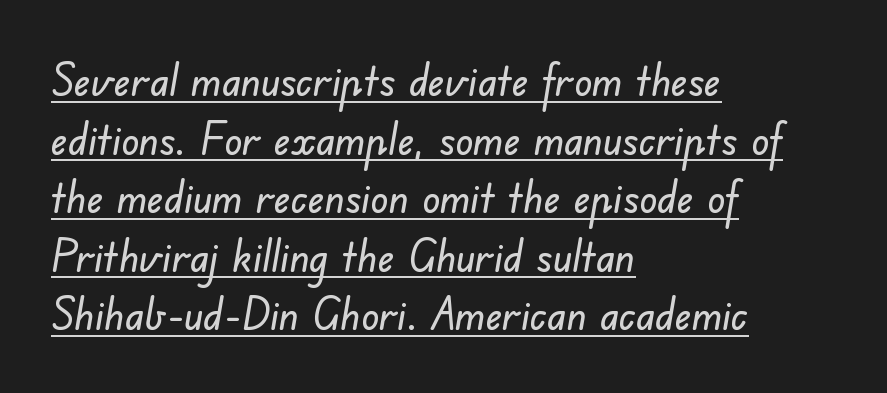
{"serif": "no", "width": "normal", "stroke_contrast": "low", "x_height": "small", "monospaced": "no", "underline": "yes", "align": "left", "line_spacing": "normal", "line_spacing_ratio": 1.33, "letter_spacing": "normal", "letter_spacing_em": 0.0, "glyph_px": 44}
